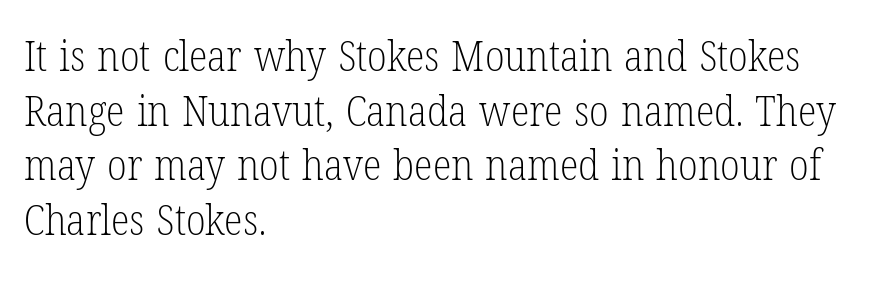
{"serif": "yes", "italic": "no", "bold": "no", "weight": "light", "width": "condensed", "stroke_contrast": "low", "x_height": "medium", "monospaced": "no", "underline": "no", "align": "left", "line_spacing": "normal", "line_spacing_ratio": 1.27, "letter_spacing": "normal", "letter_spacing_em": 0.0, "glyph_px": 43}
